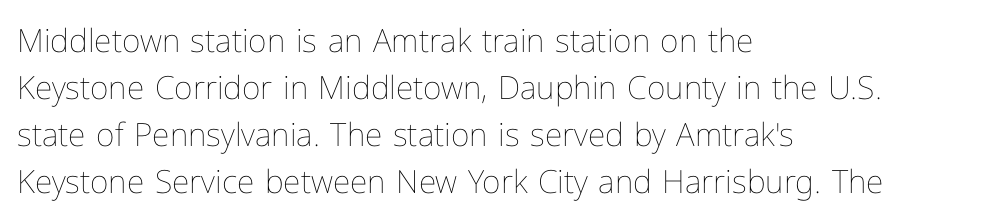
The image shows 32 px thin type, upright; set left-aligned, normal line spacing (1.47x), normal letter spacing, not underlined; low stroke contrast and a medium x-height.
